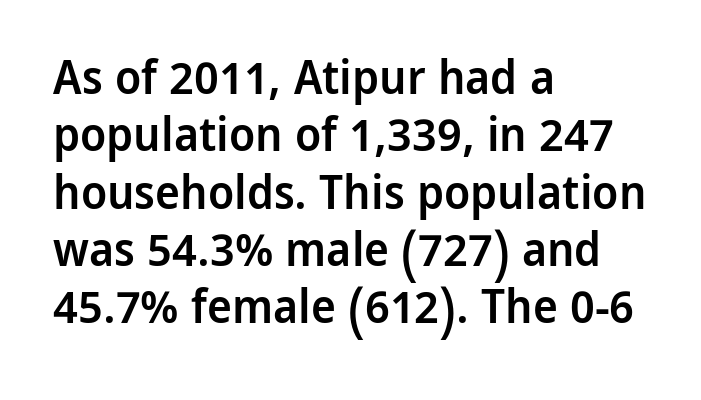
The image shows 47 px semibold sans-serif type, upright; set left-aligned, line spacing 1.22x, normal letter spacing, not underlined; low stroke contrast and a medium x-height.
